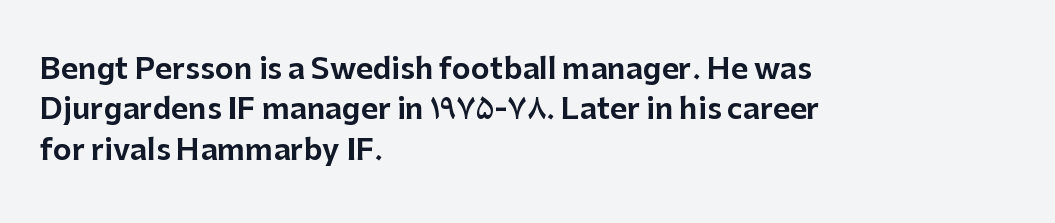
{"serif": "no", "italic": "no", "width": "normal", "stroke_contrast": "low", "x_height": "medium", "monospaced": "no", "underline": "no", "align": "left", "line_spacing": "normal", "line_spacing_ratio": 1.39, "letter_spacing": "normal", "letter_spacing_em": 0.0, "glyph_px": 29}
